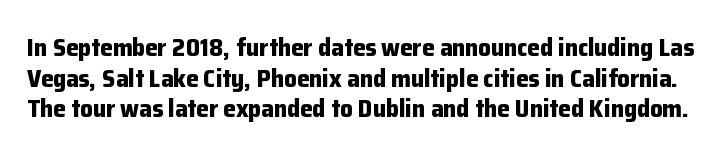
Every character sits straight up, as roman type does. Honestly, the letter spacing is just normal — you wouldn't notice it. Glance below the letters and you will spot only blank space. The rendering uses a bold face; every stroke is thick and dark.
